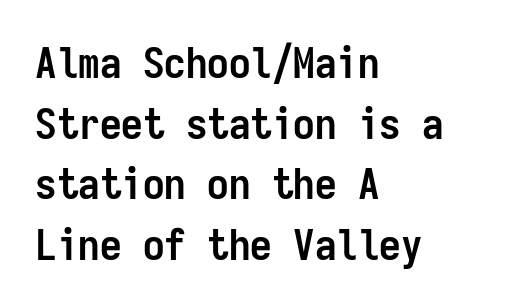
{"serif": "no", "italic": "no", "bold": "yes", "weight": "semibold", "width": "condensed", "stroke_contrast": "low", "x_height": "medium", "monospaced": "yes", "underline": "no", "align": "left", "line_spacing": "normal", "line_spacing_ratio": 1.41, "letter_spacing": "normal", "letter_spacing_em": 0.0, "glyph_px": 43}
